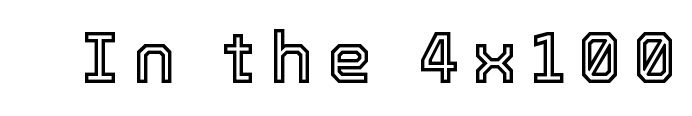
Q: Is the text italic (slanted)? A: No, it is upright.
Q: Is the text underlined? A: No.
Q: Width (condensed, normal, or wide)? A: Normal.
Q: x-height? A: Medium.
Q: Monospaced? A: No.
